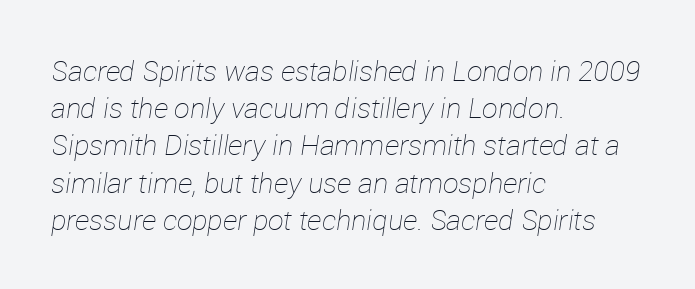
Default kerning and tracking; the words read as compact shapes. Spacing verdict: proportional, widths tailored to each character. No word sits above an underline. The axis of the letterforms is tilted away from vertical. Each stroke keeps to a modest, everyday thickness or less.
